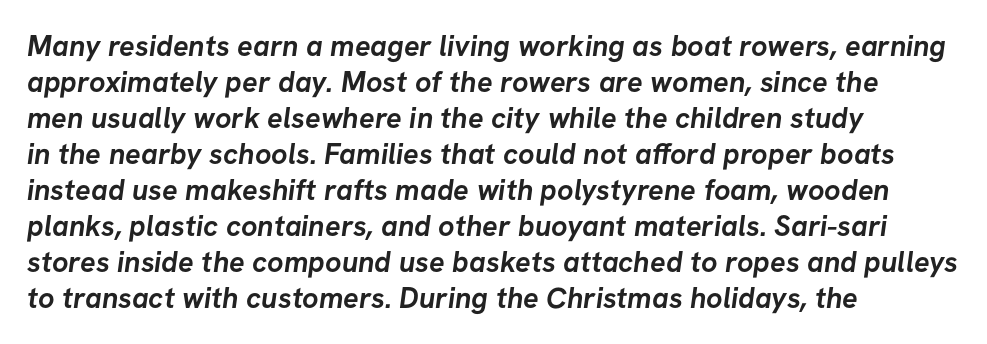
Each row of text sits above clean, open space. Serif or sans? Sans — the stroke terminals are bare. Its strokes are broad and dark, the hallmark of bold type. Each letter keeps its own natural width here, so spacing adapts to shape. The letterforms sit shoulder to shoulder at normal distance.
